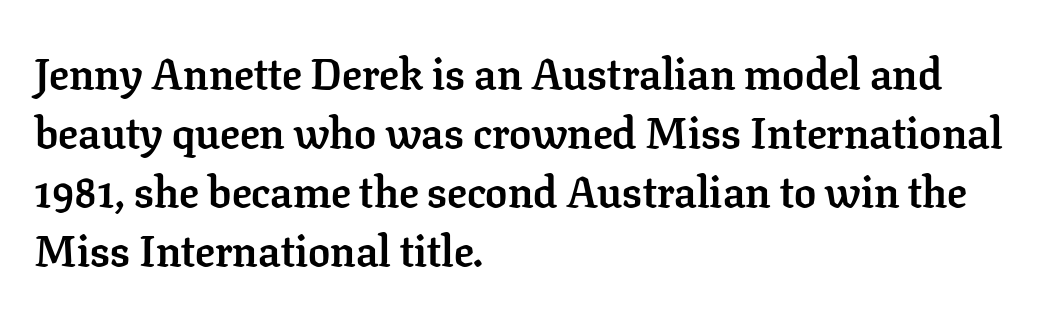
{"serif": "yes", "italic": "no", "bold": "yes", "weight": "semibold", "width": "normal", "stroke_contrast": "low", "x_height": "medium", "monospaced": "no", "underline": "no", "align": "left", "line_spacing": "normal", "line_spacing_ratio": 1.34, "letter_spacing": "normal", "letter_spacing_em": 0.0, "glyph_px": 44}
